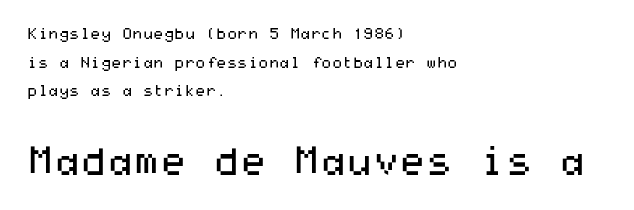
The image shows 38 px regular-weight, wide sans-serif type, upright; set left-aligned, loose line spacing (1.91x), normal letter spacing, not underlined; the second (bottom) block is 2.53x larger; medium stroke contrast and a medium x-height.
